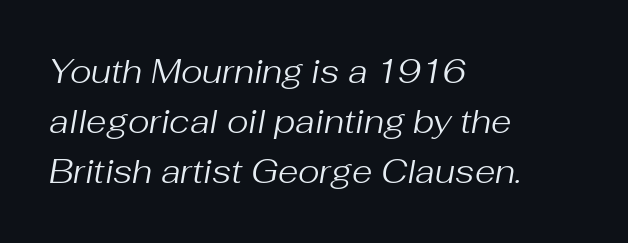
The image shows 33 px regular-weight type, italic (leaning right); set left-aligned, normal line spacing (1.52x), normal letter spacing, not underlined; medium stroke contrast and a medium x-height.
